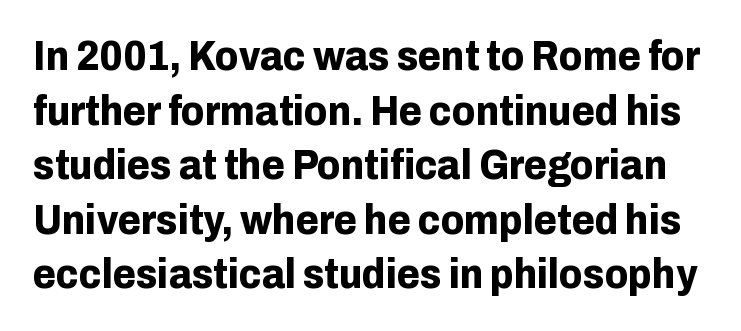
The image shows 42 px bold sans-serif type, upright; set normal line spacing (1.3x), normal letter spacing, not underlined; low stroke contrast and a medium x-height.
